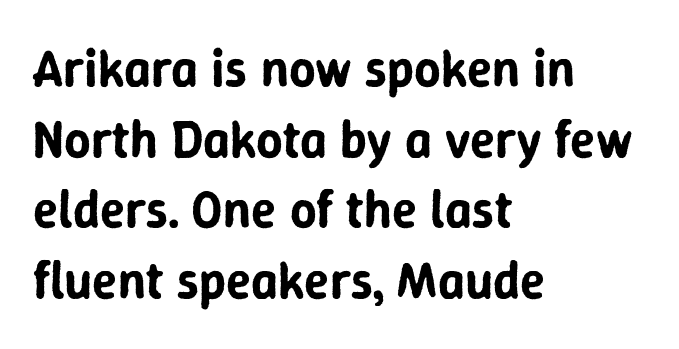
Q: Is the text italic (slanted)? A: No, it is upright.
Q: Is the typeface a serif or a sans-serif typeface? A: Sans-serif.
Q: Is the text underlined? A: No.
Q: How is the paragraph aligned? A: Left-aligned.
Q: Is the spacing between letters normal or unusually wide? A: Normal.
Q: Is the spacing between lines tight, normal or loose? A: Normal.
Q: Width (condensed, normal, or wide)? A: Normal.
Q: Stroke contrast? A: Low.
Q: x-height? A: Medium.
Q: Monospaced? A: No.
